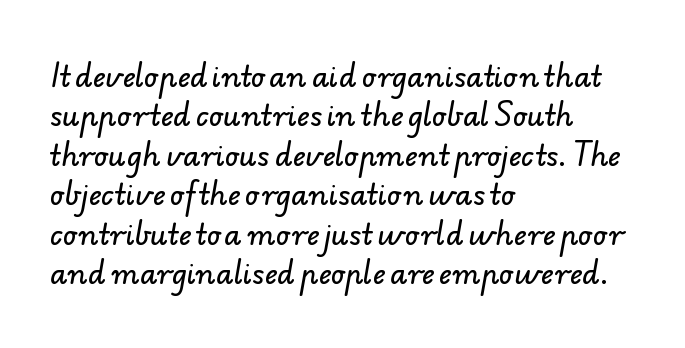
The image shows 28 px sans-serif type; set left-aligned, normal line spacing (1.41x), normal letter spacing, not underlined; low stroke contrast and a small x-height.
